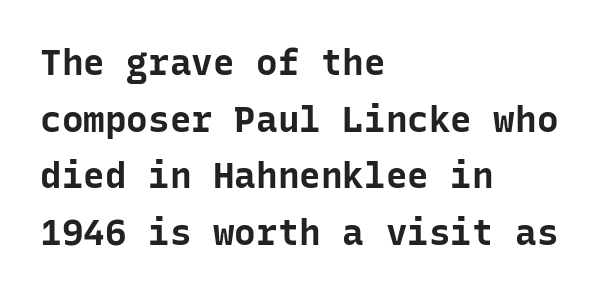
The image shows 36 px bold sans-serif type, upright, monospaced; set left-aligned, normal line spacing (1.57x), normal letter spacing, not underlined; low stroke contrast and a medium x-height.
